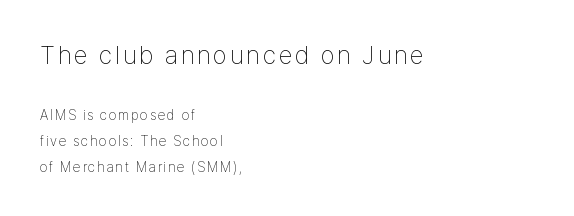
{"italic": "no", "bold": "no", "underline": "no", "align": "left", "line_spacing_ratio": 1.84, "larger_block": "first", "size_ratio": 1.79, "glyph_px": 25}
